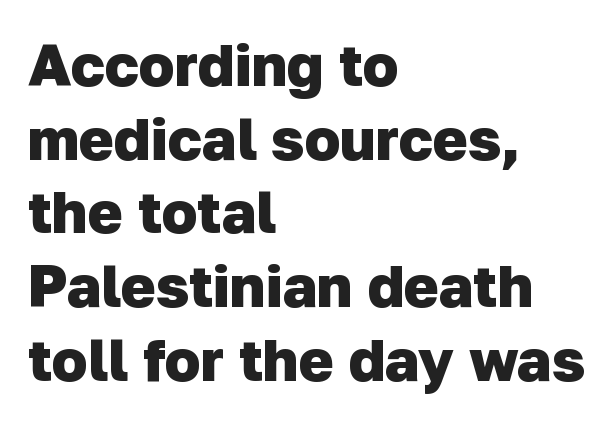
{"serif": "no", "bold": "yes", "weight": "heavy", "width": "normal", "stroke_contrast": "low", "x_height": "medium", "monospaced": "no", "underline": "no", "align": "left", "line_spacing": "normal", "line_spacing_ratio": 1.25, "letter_spacing": "normal", "letter_spacing_em": 0.0, "glyph_px": 59}
